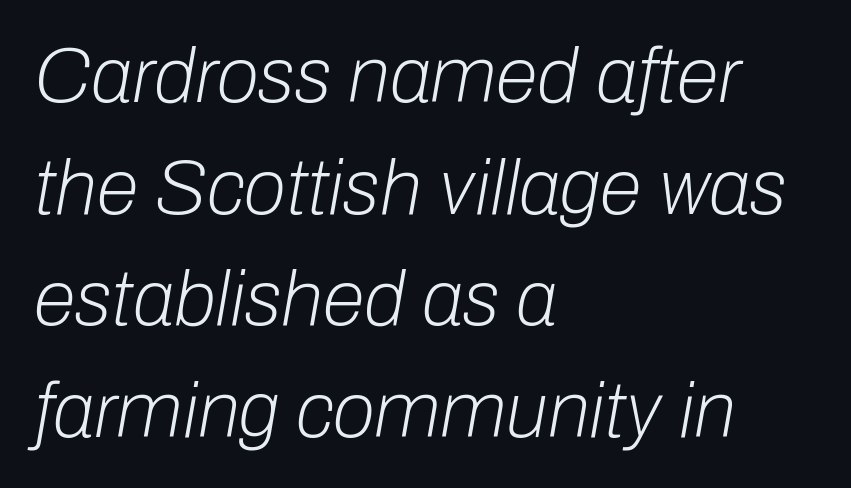
The image shows 77 px light type, italic (leaning right); set left-aligned, normal line spacing (1.45x), normal letter spacing, not underlined; low stroke contrast and a medium x-height.
